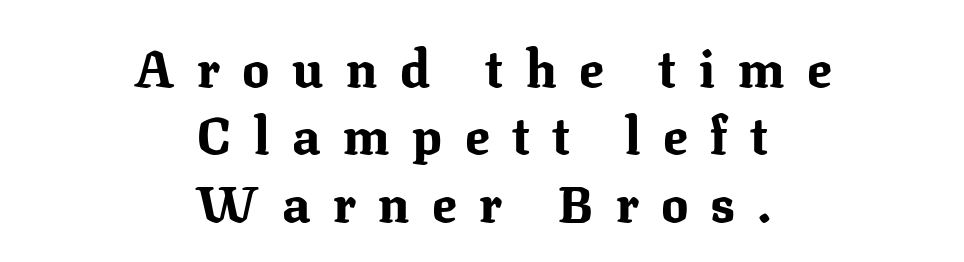
{"serif": "yes", "italic": "no", "bold": "yes", "weight": "bold", "width": "normal", "stroke_contrast": "medium", "x_height": "medium", "monospaced": "no", "underline": "no", "align": "center", "line_spacing": "normal", "line_spacing_ratio": 1.32, "letter_spacing": "wide", "letter_spacing_em": 0.44, "glyph_px": 51}
